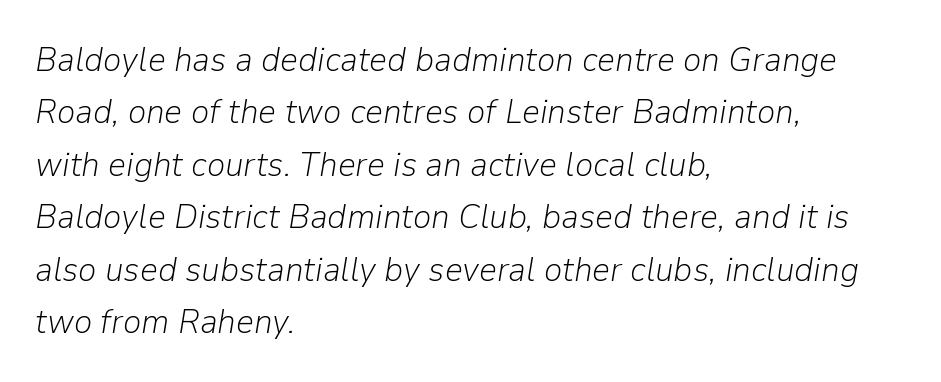
{"italic": "yes", "lean": "right", "slant_degrees": 9, "bold": "no", "weight": "light", "width": "normal", "stroke_contrast": "low", "x_height": "medium", "monospaced": "no", "underline": "no", "align": "left", "line_spacing": "normal", "line_spacing_ratio": 1.5, "letter_spacing": "normal", "letter_spacing_em": 0.0, "glyph_px": 35}
